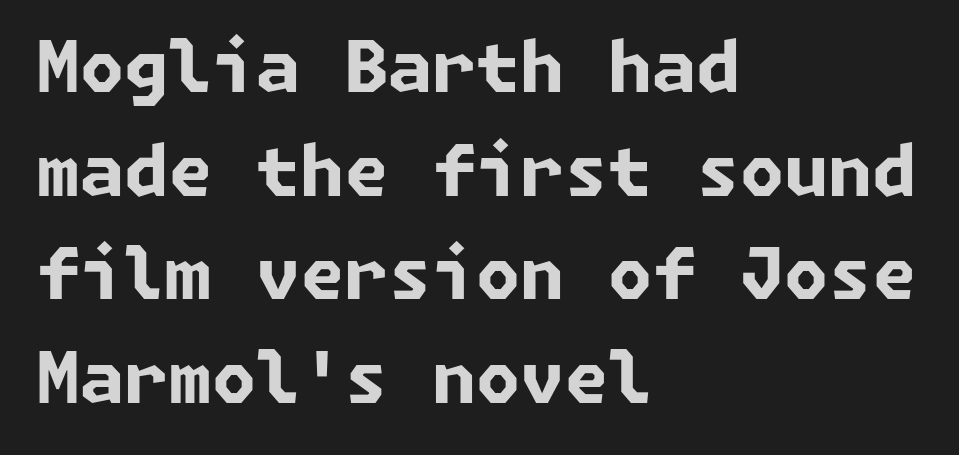
The image shows 71 px bold sans-serif type; set left-aligned, normal line spacing (1.46x), normal letter spacing, not underlined; low stroke contrast and a medium x-height.
